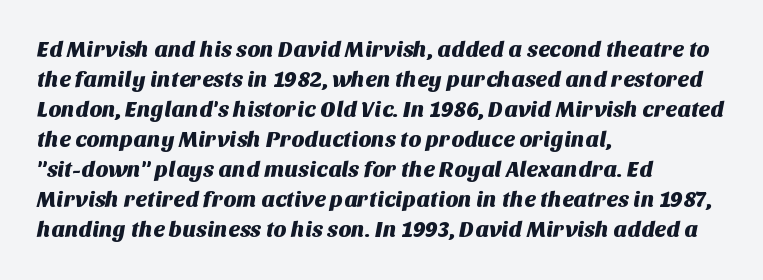
{"underline": "no", "align": "left", "line_spacing": "normal", "line_spacing_ratio": 1.36, "letter_spacing": "normal", "letter_spacing_em": 0.0, "glyph_px": 22}
